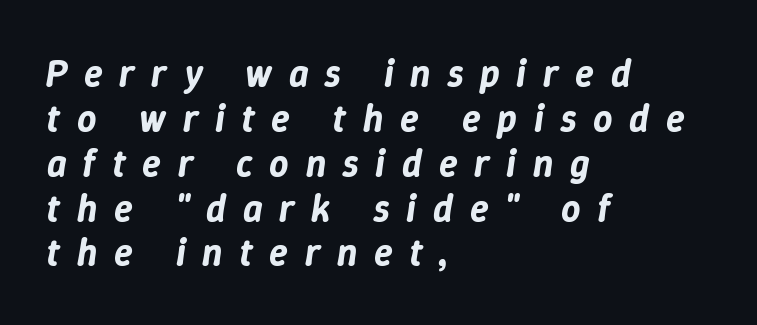
Q: Is the text italic (slanted)? A: Yes, it leans right by about 9 degrees.
Q: Is the text underlined? A: No.
Q: How is the paragraph aligned? A: Left-aligned.
Q: Is the spacing between letters normal or unusually wide? A: Unusually wide.
Q: Width (condensed, normal, or wide)? A: Normal.
Q: Stroke contrast? A: Low.
Q: x-height? A: Medium.
Q: Monospaced? A: No.
